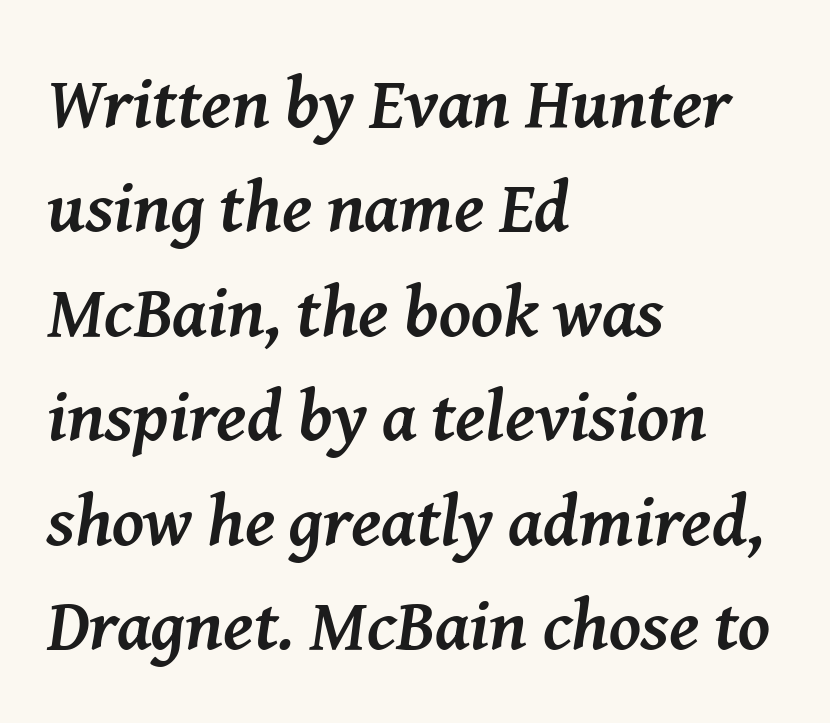
The image shows 72 px semibold serif type, italic (leaning right); set left-aligned, normal line spacing (1.45x), normal letter spacing, not underlined; medium stroke contrast and a medium x-height.
